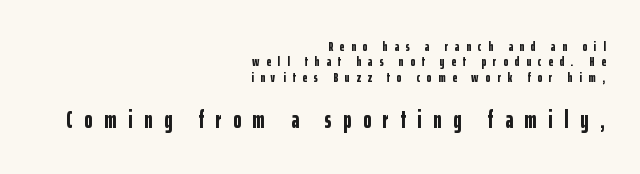
Q: Is the text bold? A: Yes.
Q: Is the text italic (slanted)? A: No, it is upright.
Q: Is the text underlined? A: No.
Q: How is the paragraph aligned? A: Right-aligned.
Q: Is the spacing between letters normal or unusually wide? A: Unusually wide.
Q: Is the spacing between lines tight, normal or loose? A: Tight.
Q: Which block of text is set in a larger size, the first (top) or the second (bottom)? A: The second (bottom) one.
